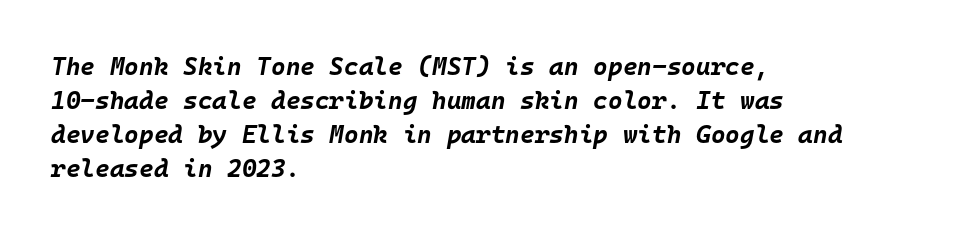
{"italic": "yes", "lean": "right", "slant_degrees": 10, "bold": "yes", "underline": "no", "align": "left", "line_spacing": "normal", "line_spacing_ratio": 1.36, "letter_spacing": "normal", "letter_spacing_em": 0.0, "glyph_px": 25}
